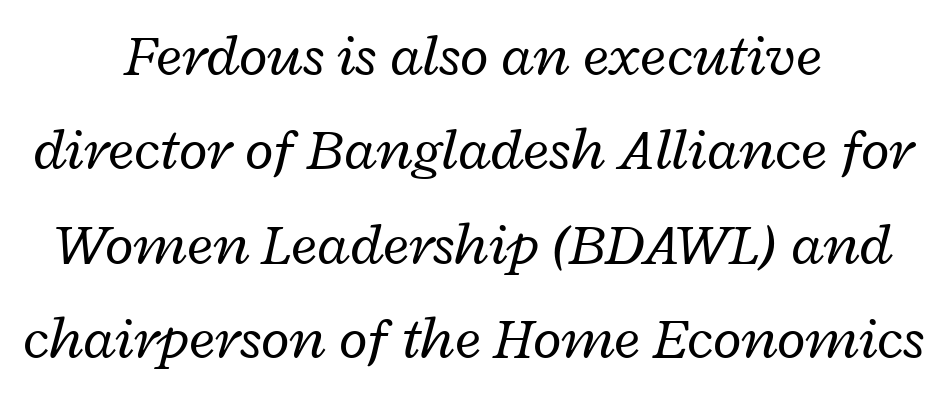
Q: Is the text bold? A: No.
Q: Is the text italic (slanted)? A: Yes, it leans right by about 12 degrees.
Q: Is the text underlined? A: No.
Q: How is the paragraph aligned? A: Centered.
Q: Is the spacing between letters normal or unusually wide? A: Normal.
Q: Is the spacing between lines tight, normal or loose? A: Normal.
Q: Width (condensed, normal, or wide)? A: Wide.
Q: Stroke contrast? A: Low.
Q: x-height? A: Medium.
Q: Monospaced? A: No.
